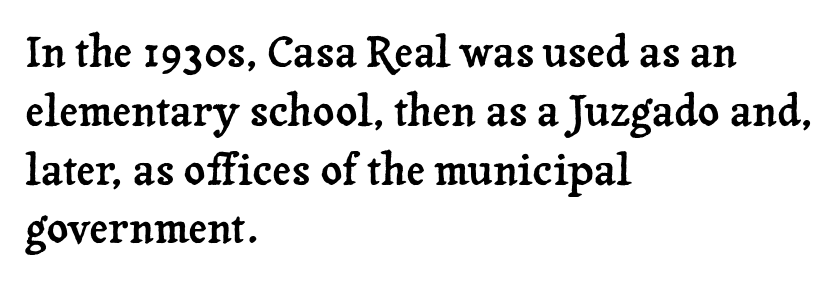
{"serif": "yes", "italic": "no", "width": "normal", "stroke_contrast": "low", "x_height": "medium", "monospaced": "no", "underline": "no", "align": "left", "line_spacing": "normal", "line_spacing_ratio": 1.4, "letter_spacing": "normal", "letter_spacing_em": 0.0, "glyph_px": 42}
